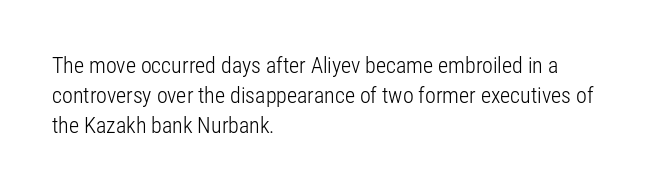
{"italic": "no", "bold": "no", "underline": "no", "align": "left", "line_spacing": "normal", "line_spacing_ratio": 1.37, "letter_spacing": "normal", "letter_spacing_em": 0.0, "glyph_px": 22}
